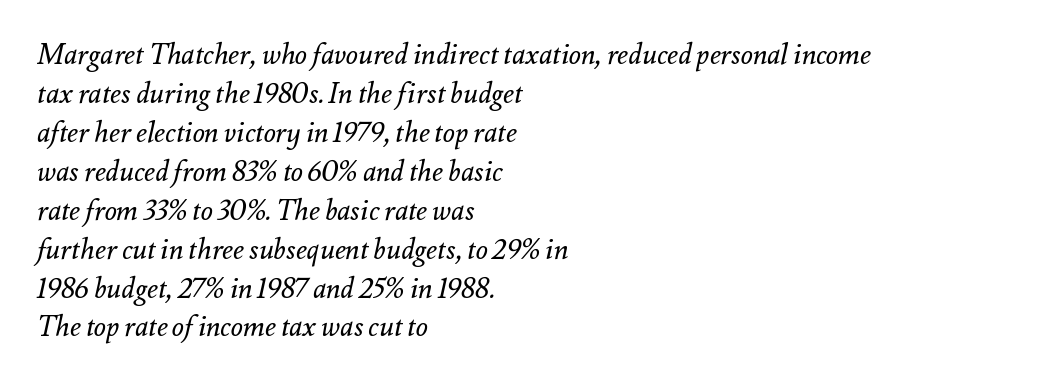
Q: Is the text bold? A: No.
Q: Is the text italic (slanted)? A: Yes, it leans right by about 12 degrees.
Q: Is the text underlined? A: No.
Q: How is the paragraph aligned? A: Left-aligned.
Q: Is the spacing between letters normal or unusually wide? A: Normal.
Q: Is the spacing between lines tight, normal or loose? A: Normal.
Q: Width (condensed, normal, or wide)? A: Normal.
Q: Stroke contrast? A: Medium.
Q: x-height? A: Small.
Q: Monospaced? A: No.
